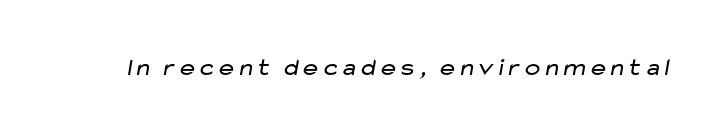
Q: Is the text bold? A: No.
Q: Is the text underlined? A: No.
Q: Is the spacing between letters normal or unusually wide? A: Normal.
